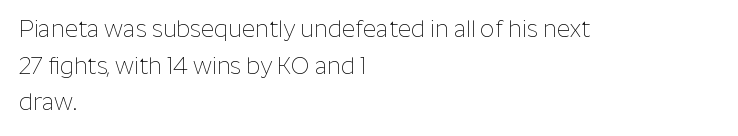
Q: Is the text bold? A: No.
Q: Is the text italic (slanted)? A: No, it is upright.
Q: Is the text underlined? A: No.
Q: How is the paragraph aligned? A: Left-aligned.
Q: Is the spacing between letters normal or unusually wide? A: Normal.
Q: Is the spacing between lines tight, normal or loose? A: Normal.
